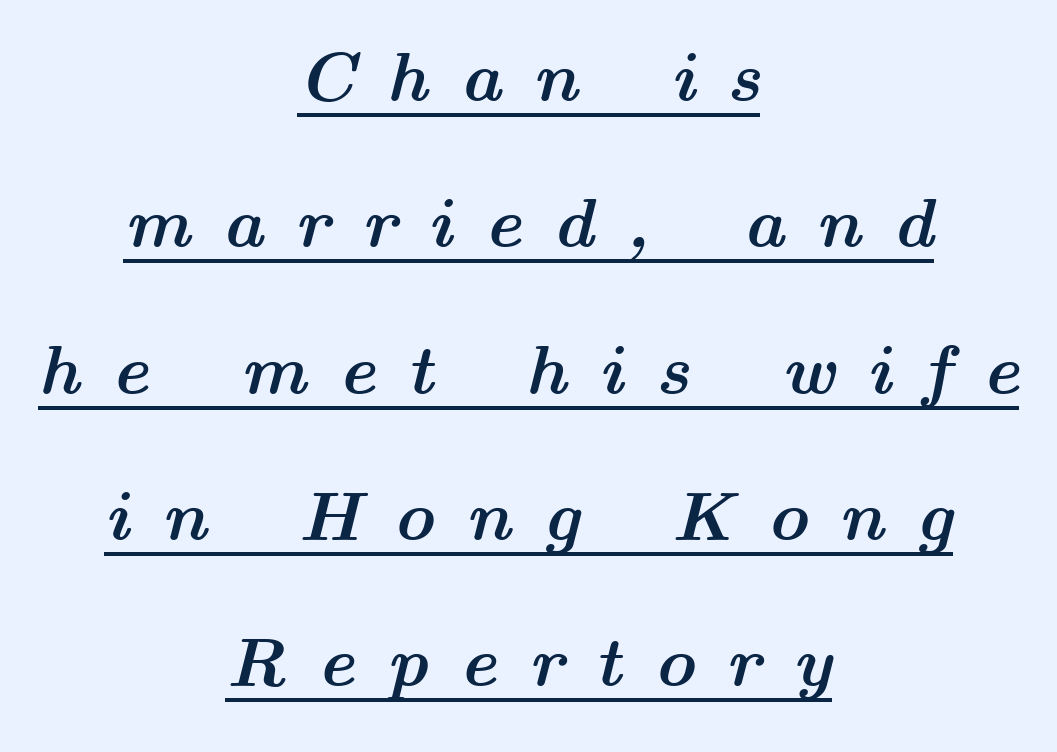
The passage shown is emphatically bold. What's the leading like? Stretched, with rows far apart. Glance below the letters and you will spot a drawn line. Varying glyph widths throughout — classic text-font behaviour. The font's italic variant was chosen for this text. The text block is weighted toward neither margin, spreading evenly from the middle.
